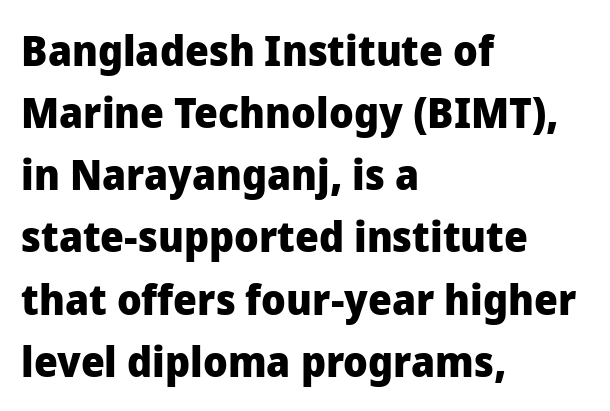
The image shows 42 px heavy sans-serif type, upright; set left-aligned, normal line spacing (1.48x), normal letter spacing, not underlined; low stroke contrast and a medium x-height.
